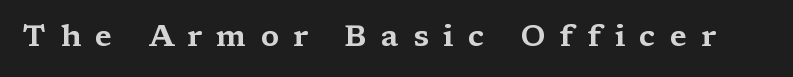
{"serif": "yes", "italic": "no", "width": "wide", "stroke_contrast": "medium", "x_height": "medium", "monospaced": "no", "underline": "no", "letter_spacing": "wide", "letter_spacing_em": 0.47, "glyph_px": 30}
